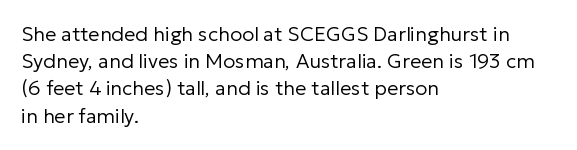
The image shows 20 px text type, upright; set left-aligned, normal line spacing (1.36x), normal letter spacing, not underlined.
